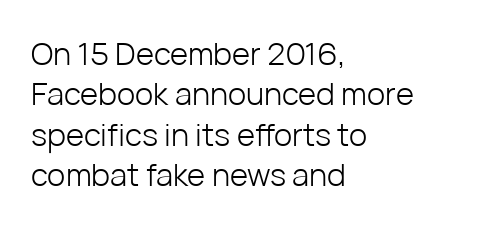
Q: Is the text bold? A: No.
Q: Is the text italic (slanted)? A: No, it is upright.
Q: Is the typeface a serif or a sans-serif typeface? A: Sans-serif.
Q: Is the text underlined? A: No.
Q: How is the paragraph aligned? A: Left-aligned.
Q: Is the spacing between letters normal or unusually wide? A: Normal.
Q: Is the spacing between lines tight, normal or loose? A: Normal.
Q: Width (condensed, normal, or wide)? A: Normal.
Q: Stroke contrast? A: Low.
Q: x-height? A: Medium.
Q: Monospaced? A: No.
